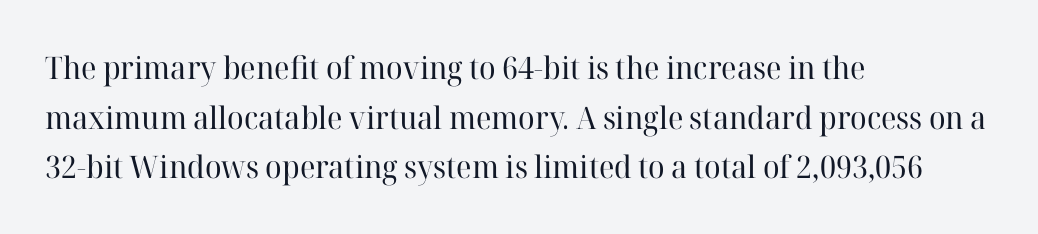
The image shows 31 px regular-weight serif type, upright; set left-aligned, normal line spacing (1.6x), normal letter spacing, not underlined; high stroke contrast and a medium x-height.
